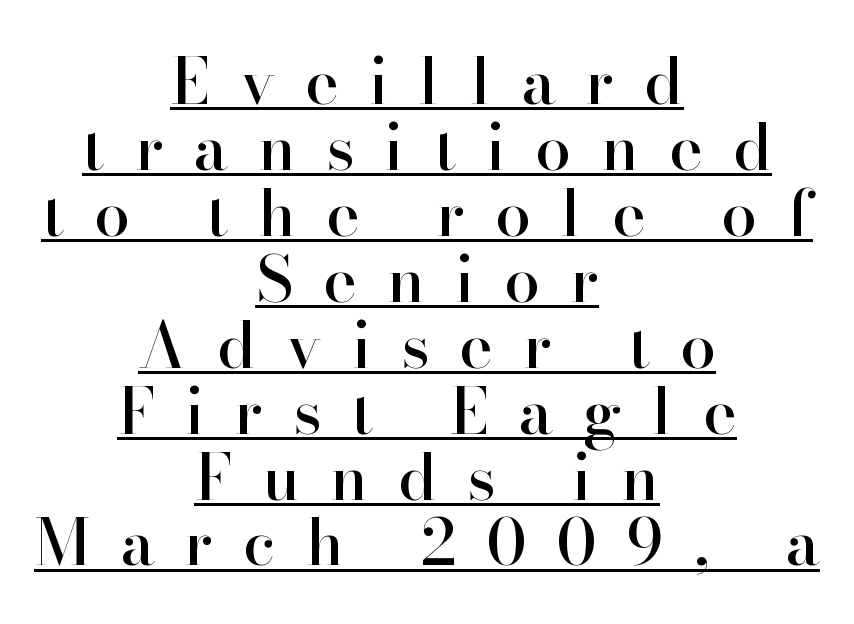
The image shows 64 px serif type, upright; set centered, tight line spacing (1.03x), unusually wide letter spacing (+0.47 em), underlined; high stroke contrast and a small x-height.
